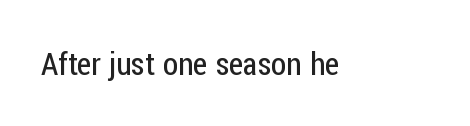
Stroke mass is kept to a normal reading level or below. Each letter's strokes conclude bluntly, with no projecting serifs. The glyphs are unaccompanied by any horizontal stroke below them. Do the characters align in a grid? No, the font is proportional. Observe the ordinary spacing: letters are neighbours, not strangers.
